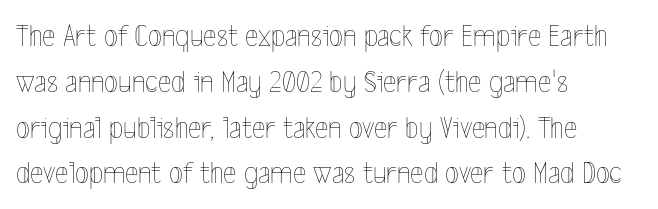
{"italic": "no", "bold": "no", "weight": "thin", "width": "condensed", "x_height": "medium", "monospaced": "no", "underline": "no", "align": "left", "line_spacing": "normal", "line_spacing_ratio": 1.43, "letter_spacing": "normal", "letter_spacing_em": 0.0, "glyph_px": 32}
